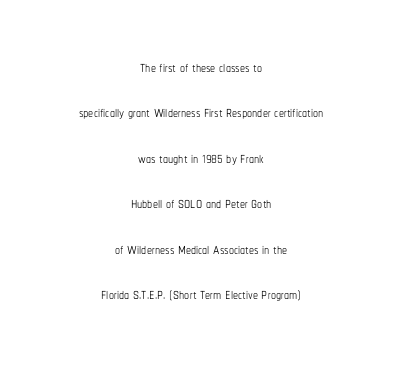
The paragraph shown floats in the horizontal middle. What's the leading like? Stretched, with rows far apart. Clear beneath every line of the passage. Spacing between characters is what you'd get straight out of the box. The weight would be labelled regular, book, light, or lighter still.
